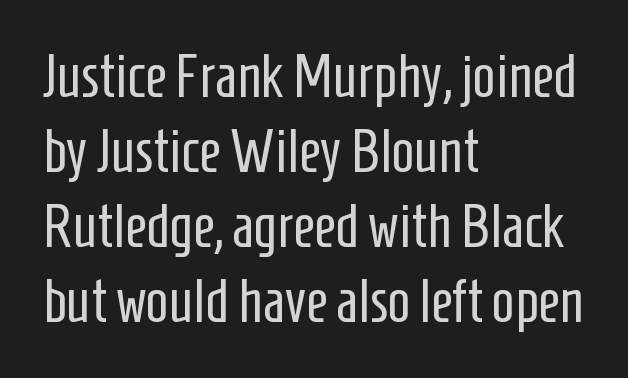
Q: Is the text bold? A: No.
Q: Is the text italic (slanted)? A: No, it is upright.
Q: Is the typeface a serif or a sans-serif typeface? A: Sans-serif.
Q: Is the text underlined? A: No.
Q: How is the paragraph aligned? A: Left-aligned.
Q: Is the spacing between letters normal or unusually wide? A: Normal.
Q: Is the spacing between lines tight, normal or loose? A: Normal.
Q: Width (condensed, normal, or wide)? A: Condensed.
Q: Stroke contrast? A: Low.
Q: x-height? A: Medium.
Q: Monospaced? A: No.
